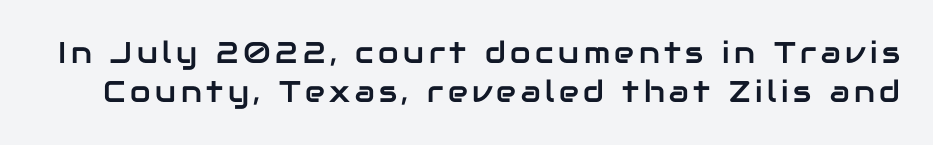
Q: Is the text italic (slanted)? A: No, it is upright.
Q: Is the typeface a serif or a sans-serif typeface? A: Sans-serif.
Q: Is the text underlined? A: No.
Q: Is the spacing between lines tight, normal or loose? A: Normal.
Q: Width (condensed, normal, or wide)? A: Normal.
Q: Stroke contrast? A: Low.
Q: x-height? A: Medium.
Q: Monospaced? A: No.
